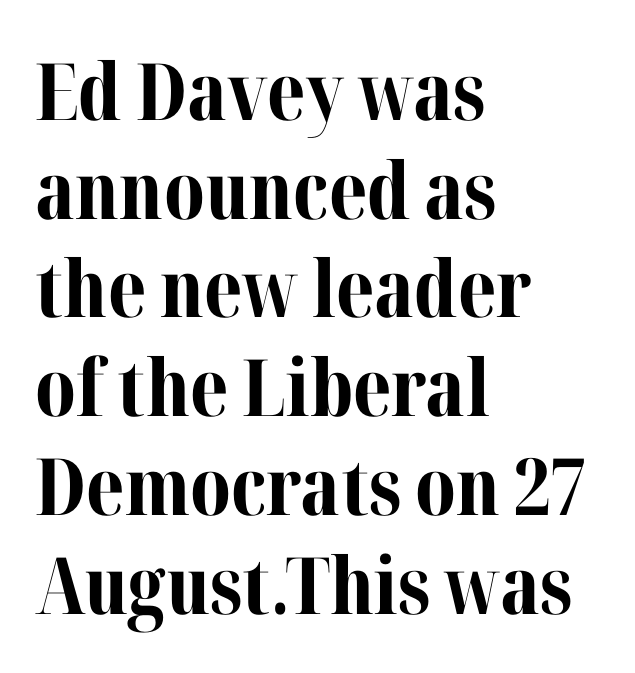
Q: Is the text bold? A: Yes.
Q: Is the text italic (slanted)? A: No, it is upright.
Q: Is the typeface a serif or a sans-serif typeface? A: Serif.
Q: Is the text underlined? A: No.
Q: How is the paragraph aligned? A: Left-aligned.
Q: Is the spacing between letters normal or unusually wide? A: Normal.
Q: Is the spacing between lines tight, normal or loose? A: Normal.
Q: Width (condensed, normal, or wide)? A: Normal.
Q: Stroke contrast? A: Medium.
Q: x-height? A: Medium.
Q: Monospaced? A: No.
